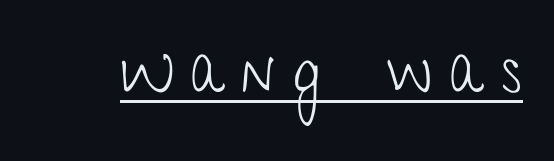
The image shows 60 px light, condensed sans-serif type, upright; set unusually wide letter spacing (+0.31 em), underlined; low stroke contrast and a medium x-height.
